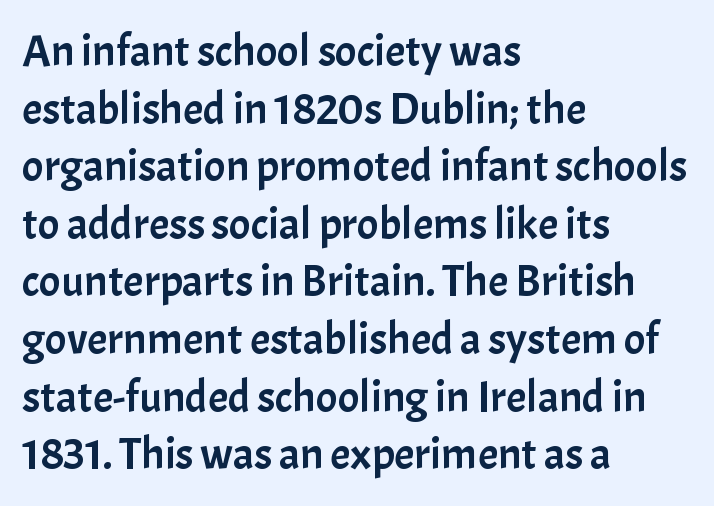
The image shows 45 px sans-serif type, upright; set left-aligned, normal line spacing (1.28x), normal letter spacing, not underlined; low stroke contrast and a medium x-height.
